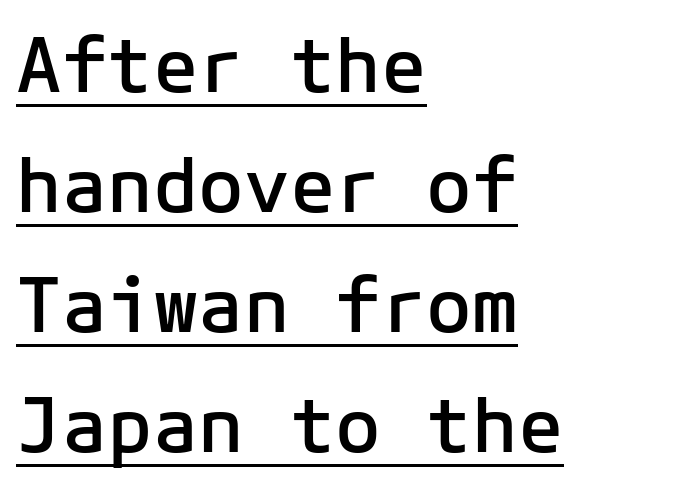
The image shows 76 px semibold sans-serif type, upright; set left-aligned, normal line spacing (1.58x), normal letter spacing, underlined; low stroke contrast and a medium x-height.
